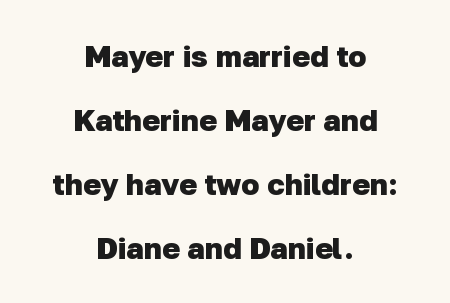
Reading down the block, each line starts at a different indent, mirrored at its end. Loosely led — the rows are spread out. Tracking value appears to be zero — textbook default spacing. Words float on clear page, feet unadorned. Spacing verdict: proportional, widths tailored to each character. These lines are composed in type without serifs.
